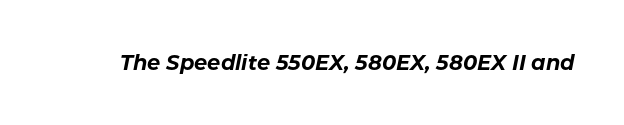
The image shows 21 px bold type, italic (leaning right); set normal letter spacing, not underlined.
